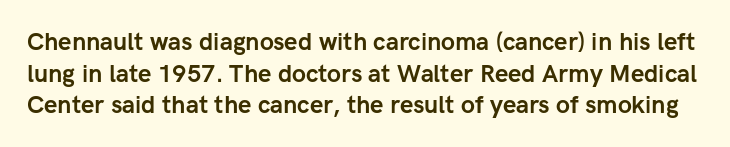
{"italic": "no", "bold": "yes", "underline": "no", "line_spacing": "normal", "line_spacing_ratio": 1.32, "letter_spacing": "normal", "letter_spacing_em": 0.0, "glyph_px": 24}
